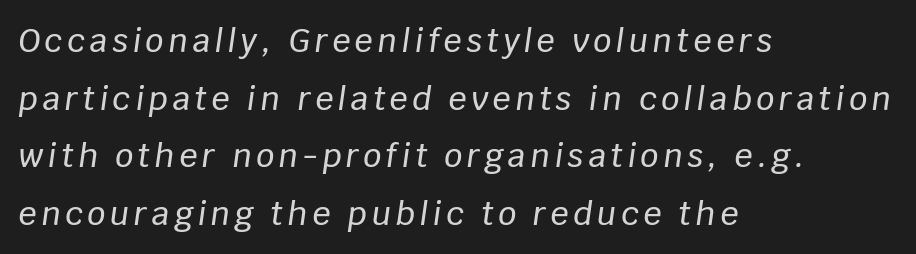
{"italic": "yes", "lean": "right", "slant_degrees": 8, "width": "normal", "stroke_contrast": "low", "x_height": "large", "monospaced": "no", "underline": "no", "align": "left", "line_spacing_ratio": 1.8, "glyph_px": 32}
